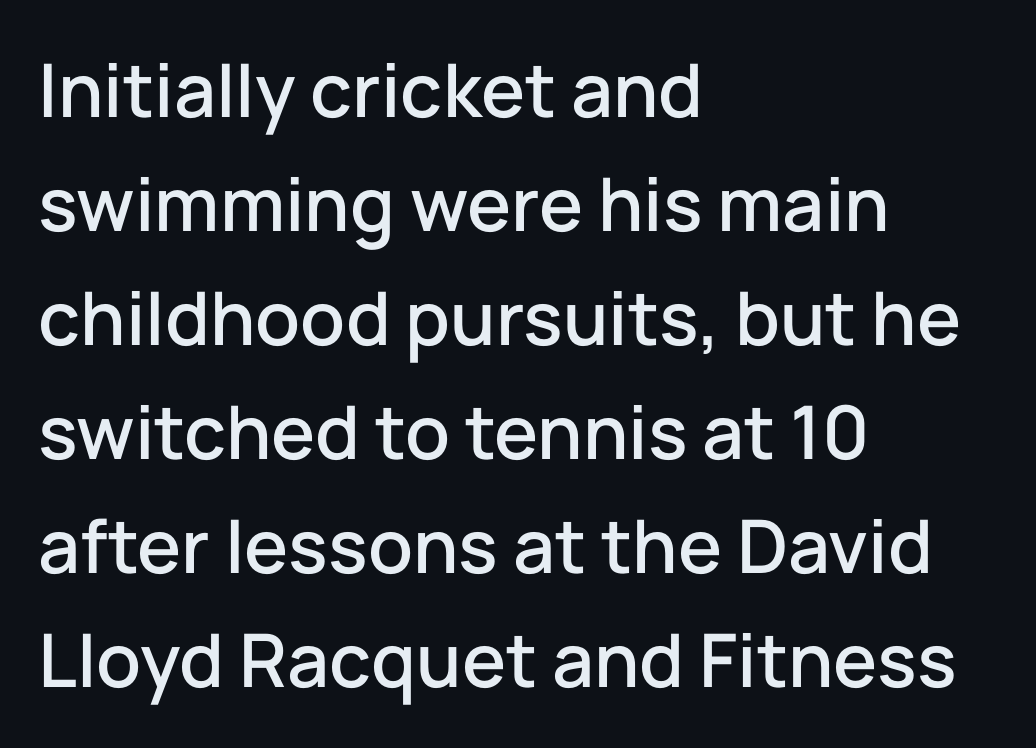
The image shows 74 px sans-serif type, upright; set left-aligned, normal line spacing (1.54x), normal letter spacing, not underlined; low stroke contrast and a medium x-height.
